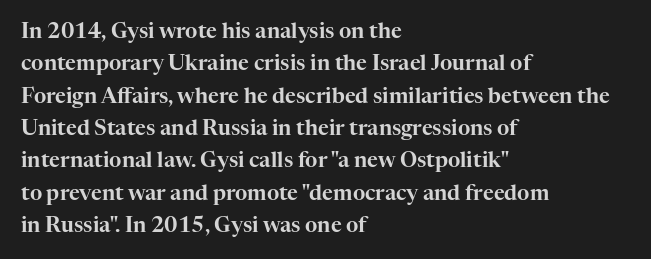
The image shows 21 px text type, upright; set left-aligned, normal line spacing (1.54x), normal letter spacing, not underlined.
